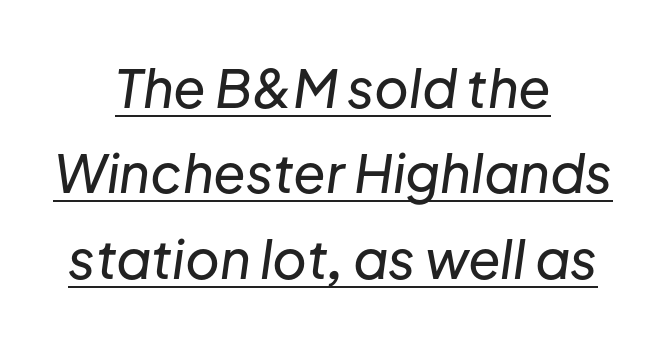
Note the varied advance widths — an 'i' is clearly narrower than an 'm'. The vertical gap from one line to the next is medium. Caption: lettering with a line underneath. Is the block centered? Yes — each line is placed symmetrically about the middle. No extra tracking has been applied to these lines.
